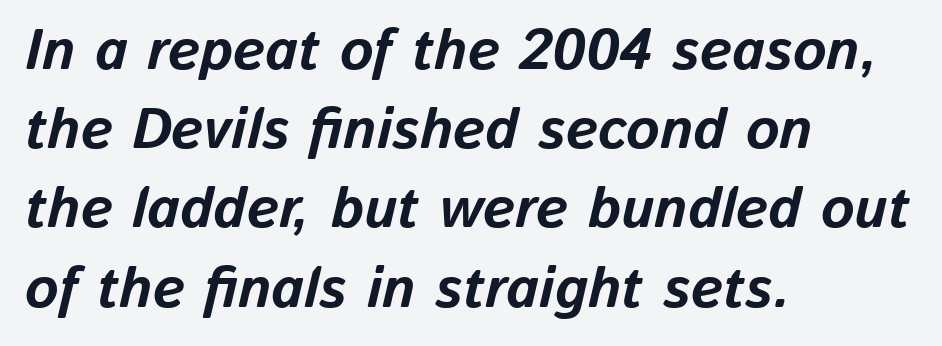
{"italic": "yes", "lean": "right", "slant_degrees": 13, "bold": "yes", "weight": "bold", "width": "normal", "stroke_contrast": "low", "x_height": "medium", "monospaced": "no", "underline": "no", "align": "left", "line_spacing": "normal", "line_spacing_ratio": 1.39, "letter_spacing": "normal", "letter_spacing_em": 0.0, "glyph_px": 57}
